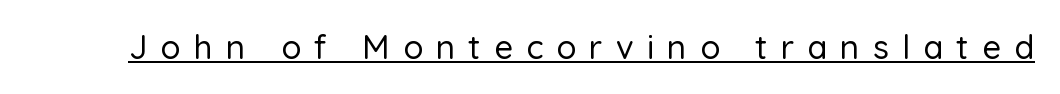
Is this a fixed-width face? No — the glyphs have proportional, varying widths. Caption: lettering with a line underneath. It's the straight-up-and-down kind of type. Letterform terminals end flat and unadorned throughout the passage. Short note: letters widely spaced.
